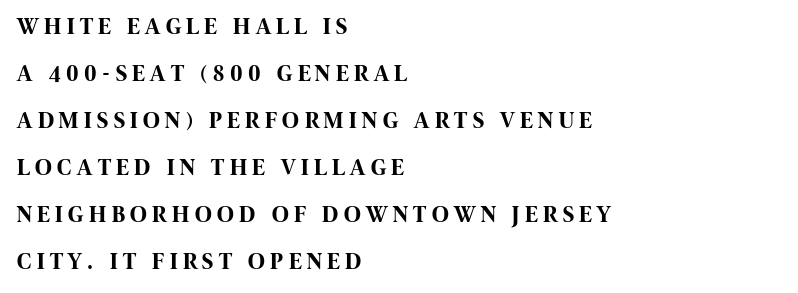
{"italic": "no", "bold": "yes", "underline": "no", "align": "left", "line_spacing": "loose", "line_spacing_ratio": 2.04, "letter_spacing": "wide", "letter_spacing_em": 0.24, "glyph_px": 23}
